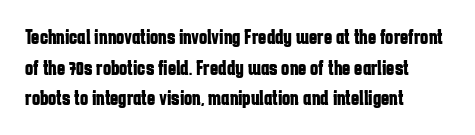
{"italic": "no", "bold": "yes", "underline": "no", "align": "left", "line_spacing": "normal", "line_spacing_ratio": 1.39, "letter_spacing": "normal", "letter_spacing_em": 0.0, "glyph_px": 22}
